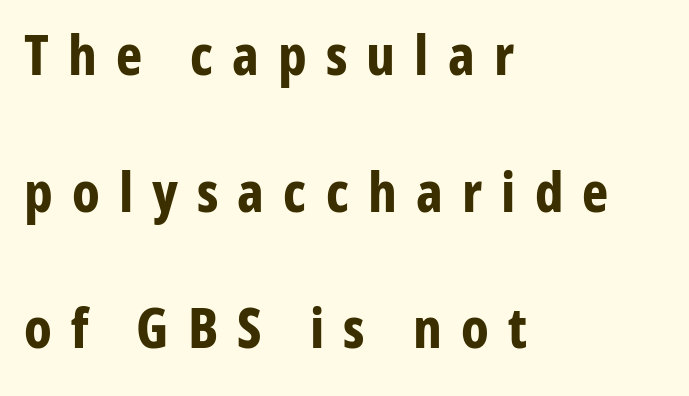
Q: Is the text bold? A: Yes.
Q: Is the text italic (slanted)? A: No, it is upright.
Q: Is the typeface a serif or a sans-serif typeface? A: Sans-serif.
Q: Is the text underlined? A: No.
Q: How is the paragraph aligned? A: Left-aligned.
Q: Is the spacing between letters normal or unusually wide? A: Unusually wide.
Q: Is the spacing between lines tight, normal or loose? A: Loose.
Q: Width (condensed, normal, or wide)? A: Condensed.
Q: Stroke contrast? A: Low.
Q: x-height? A: Medium.
Q: Monospaced? A: No.
